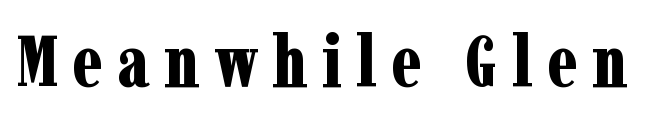
The foot of each line stays bare and open. This rendering employs a face with finishing strokes, i.e., a serif. Character widths vary here, with narrow letters taking less room than wide ones. Heavy, bold letterforms. Compared with typical body copy, the letter spacing here is much looser.
